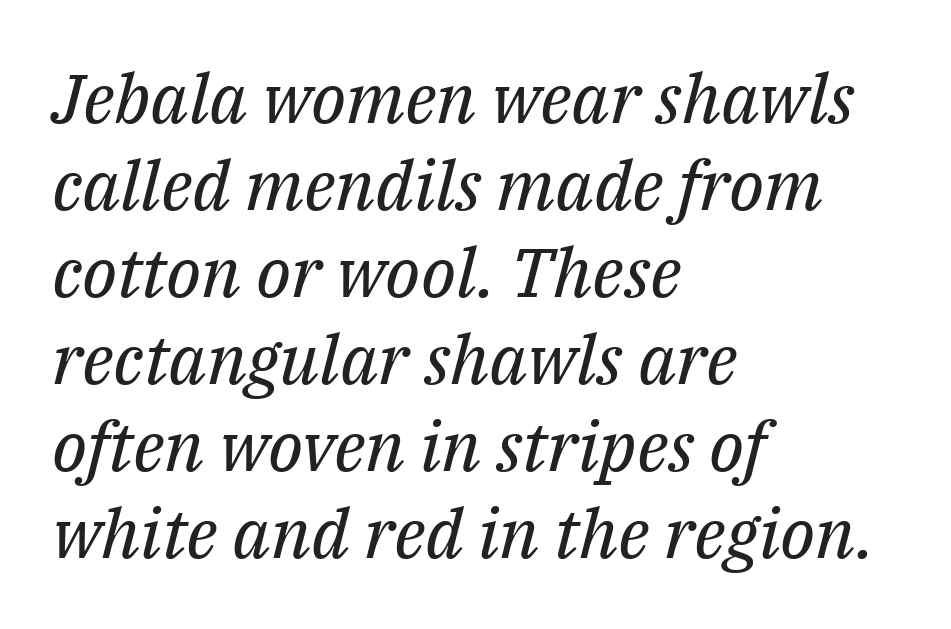
If you drew a line through each stem, it would be angled. The lines in this sample share a left origin and differ only in where they stop. The designer left line spacing at the default. Observe the serifs anchoring each vertical stroke in this sample. Is this a fixed-width face? No — the glyphs have proportional, varying widths.
